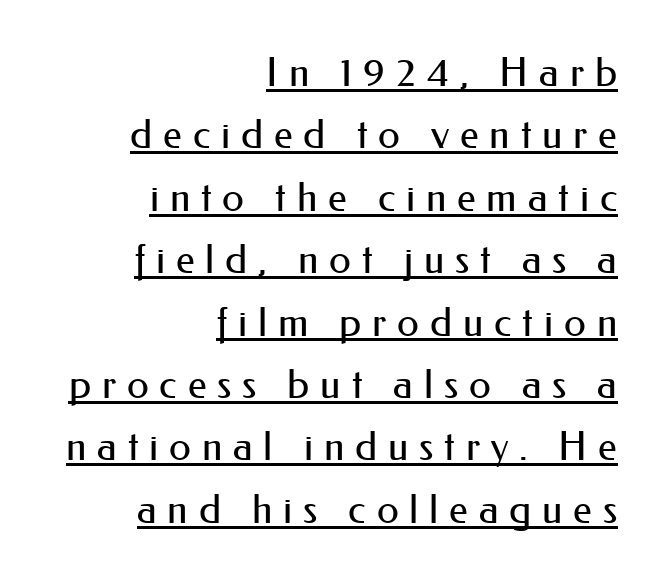
Q: Is the text bold? A: No.
Q: Is the text italic (slanted)? A: No, it is upright.
Q: Is the typeface a serif or a sans-serif typeface? A: Sans-serif.
Q: Is the text underlined? A: Yes.
Q: How is the paragraph aligned? A: Right-aligned.
Q: Is the spacing between letters normal or unusually wide? A: Unusually wide.
Q: Is the spacing between lines tight, normal or loose? A: Normal.
Q: Width (condensed, normal, or wide)? A: Normal.
Q: Stroke contrast? A: Medium.
Q: x-height? A: Small.
Q: Monospaced? A: No.
